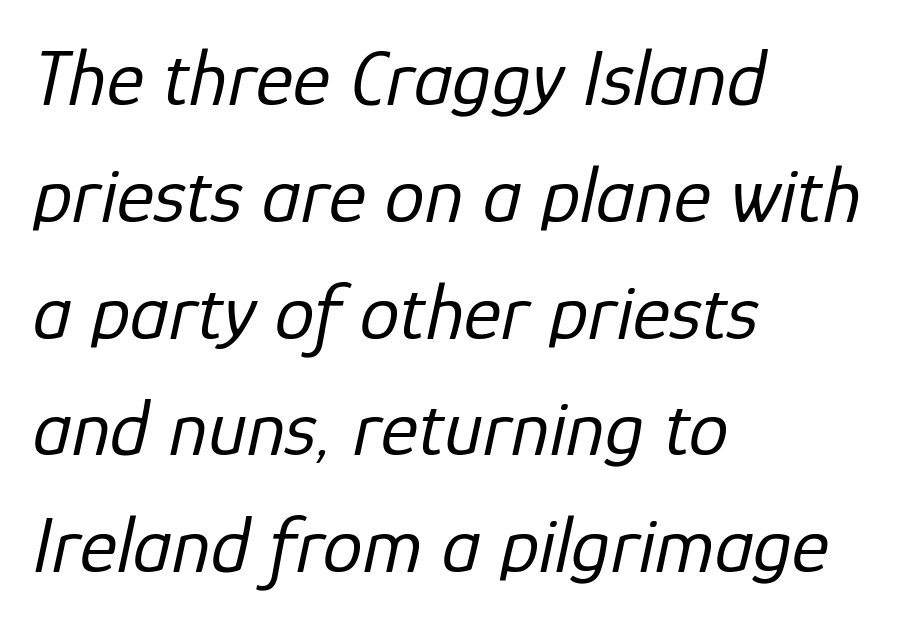
{"italic": "yes", "lean": "right", "slant_degrees": 12, "bold": "no", "weight": "regular", "width": "normal", "stroke_contrast": "low", "x_height": "medium", "monospaced": "no", "underline": "no", "align": "left", "line_spacing": "normal", "line_spacing_ratio": 1.46, "letter_spacing": "normal", "letter_spacing_em": 0.0, "glyph_px": 80}
